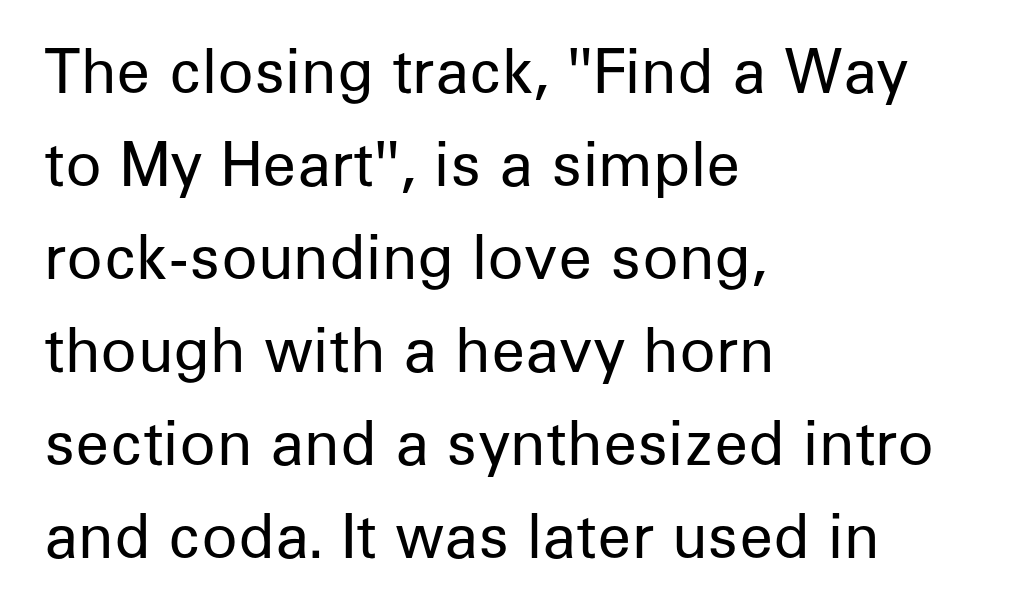
The image shows 60 px regular-weight sans-serif type, upright; set left-aligned, normal line spacing (1.55x), normal letter spacing, not underlined; low stroke contrast and a medium x-height.
